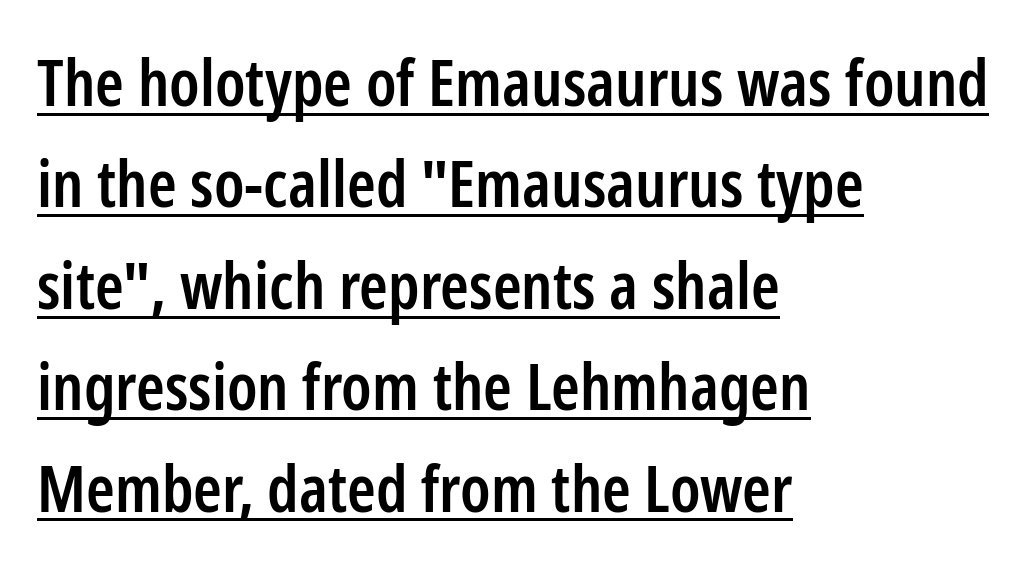
{"serif": "no", "italic": "no", "bold": "semi", "weight": "semibold", "width": "condensed", "stroke_contrast": "low", "x_height": "medium", "monospaced": "no", "underline": "yes", "align": "left", "line_spacing": "normal", "line_spacing_ratio": 1.56, "letter_spacing": "normal", "letter_spacing_em": 0.0, "glyph_px": 65}
